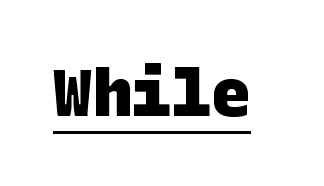
Q: Is the text bold? A: Yes.
Q: Is the typeface a serif or a sans-serif typeface? A: Sans-serif.
Q: Is the text underlined? A: Yes.
Q: Is the spacing between letters normal or unusually wide? A: Normal.
Q: Width (condensed, normal, or wide)? A: Normal.
Q: Stroke contrast? A: Low.
Q: x-height? A: Large.
